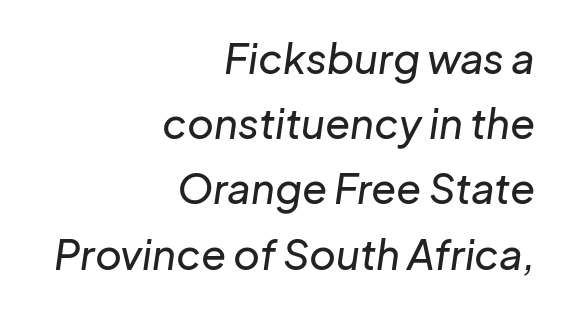
You could not count columns in this text — the font is proportionally spaced. Rendered with sloped, italic letterforms. Honestly, there is no underline to notice here at all. This rendering leaves character spacing at its baseline value. Teacher's note: observe the even right margin — that is flush-right alignment. The block of text has a typical density, with ordinary space between rows.
